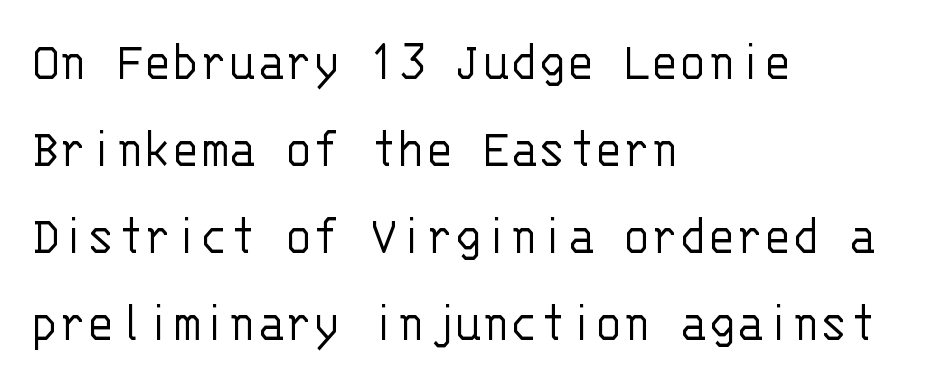
Q: Is the text bold? A: No.
Q: Is the text italic (slanted)? A: No, it is upright.
Q: Is the typeface a serif or a sans-serif typeface? A: Sans-serif.
Q: Is the text underlined? A: No.
Q: How is the paragraph aligned? A: Left-aligned.
Q: Is the spacing between letters normal or unusually wide? A: Normal.
Q: Is the spacing between lines tight, normal or loose? A: Normal.
Q: Width (condensed, normal, or wide)? A: Normal.
Q: Stroke contrast? A: Low.
Q: x-height? A: Large.
Q: Monospaced? A: Yes.
